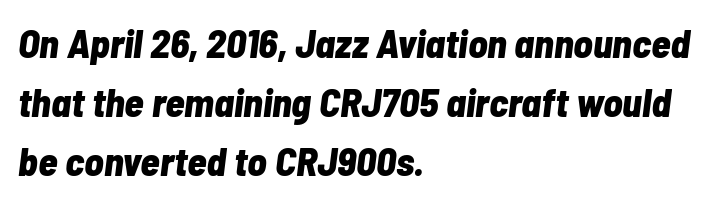
The image shows 40 px bold, condensed type, italic (leaning right); set left-aligned, normal line spacing (1.47x), normal letter spacing, not underlined; low stroke contrast and a medium x-height.
